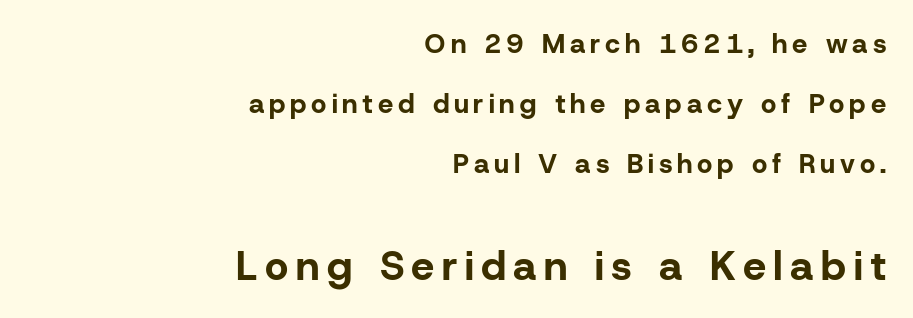
Q: Is the text bold? A: Yes.
Q: Is the text italic (slanted)? A: No, it is upright.
Q: Is the typeface a serif or a sans-serif typeface? A: Sans-serif.
Q: Is the text underlined? A: No.
Q: How is the paragraph aligned? A: Right-aligned.
Q: Is the spacing between lines tight, normal or loose? A: Loose.
Q: Which block of text is set in a larger size, the first (top) or the second (bottom)? A: The second (bottom) one.
Q: Width (condensed, normal, or wide)? A: Normal.
Q: Stroke contrast? A: Low.
Q: x-height? A: Medium.
Q: Monospaced? A: No.
